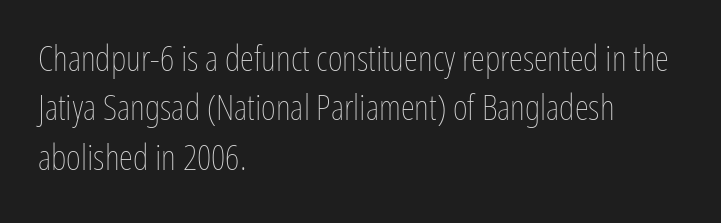
Q: Is the text bold? A: No.
Q: Is the text italic (slanted)? A: No, it is upright.
Q: Is the text underlined? A: No.
Q: How is the paragraph aligned? A: Left-aligned.
Q: Is the spacing between letters normal or unusually wide? A: Normal.
Q: Is the spacing between lines tight, normal or loose? A: Normal.
Q: Width (condensed, normal, or wide)? A: Condensed.
Q: Stroke contrast? A: Low.
Q: x-height? A: Medium.
Q: Monospaced? A: No.
